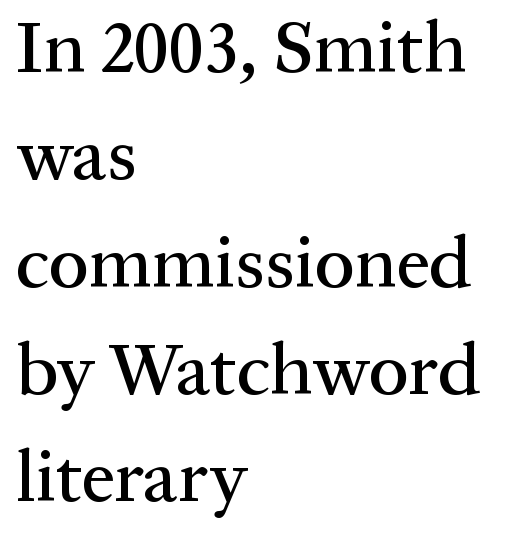
The image shows 74 px serif type, upright; set left-aligned, normal line spacing (1.45x), normal letter spacing, not underlined; medium stroke contrast and a medium x-height.
